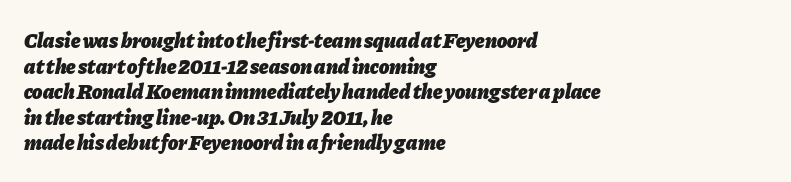
{"italic": "yes", "lean": "right", "slant_degrees": 11, "bold": "yes", "underline": "no", "align": "left", "line_spacing_ratio": 1.22, "letter_spacing": "normal", "letter_spacing_em": 0.0, "glyph_px": 21}
